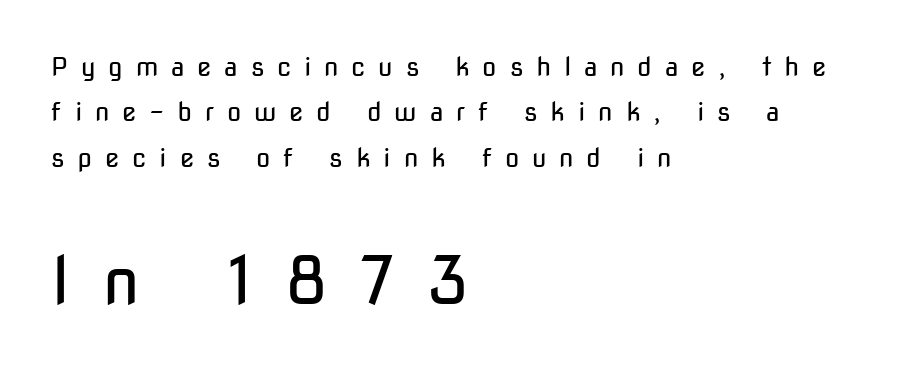
Q: Is the text bold? A: No.
Q: Is the text italic (slanted)? A: No, it is upright.
Q: Is the typeface a serif or a sans-serif typeface? A: Sans-serif.
Q: Is the text underlined? A: No.
Q: How is the paragraph aligned? A: Left-aligned.
Q: Is the spacing between letters normal or unusually wide? A: Unusually wide.
Q: Which block of text is set in a larger size, the first (top) or the second (bottom)? A: The second (bottom) one.
Q: Width (condensed, normal, or wide)? A: Condensed.
Q: Stroke contrast? A: Low.
Q: x-height? A: Medium.
Q: Monospaced? A: No.
